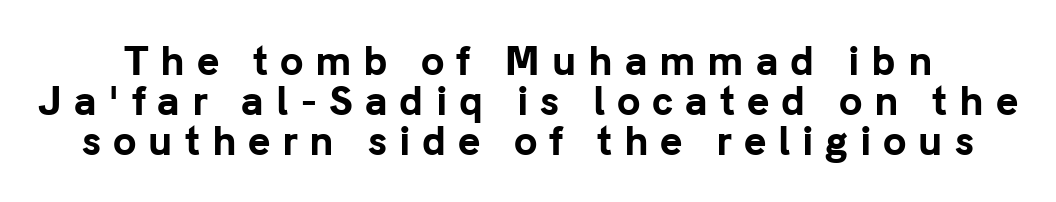
Q: Is the text bold? A: Yes.
Q: Is the text italic (slanted)? A: No, it is upright.
Q: Is the typeface a serif or a sans-serif typeface? A: Sans-serif.
Q: Is the text underlined? A: No.
Q: Is the spacing between letters normal or unusually wide? A: Unusually wide.
Q: Is the spacing between lines tight, normal or loose? A: Tight.
Q: Width (condensed, normal, or wide)? A: Normal.
Q: Stroke contrast? A: Low.
Q: x-height? A: Medium.
Q: Monospaced? A: No.
